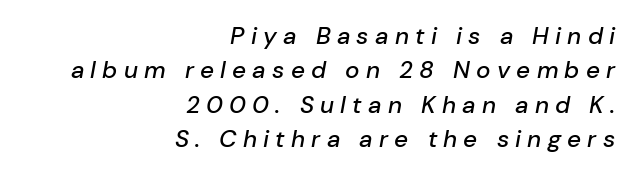
{"italic": "yes", "lean": "right", "slant_degrees": 10, "underline": "no", "align": "right", "line_spacing": "normal", "line_spacing_ratio": 1.43, "letter_spacing": "wide", "letter_spacing_em": 0.26, "glyph_px": 24}
